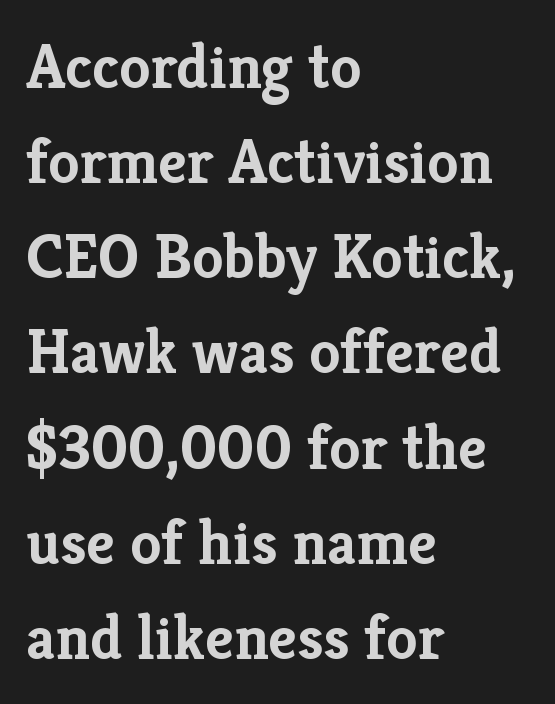
Standard letterfit; no display-style spreading of the glyphs. Teacher's note: observe the even left margin — that is flush-left alignment. One glance says typical: line gaps are just what's usual. Typesetter's note: full bold, strokes at maximum text heaviness.
